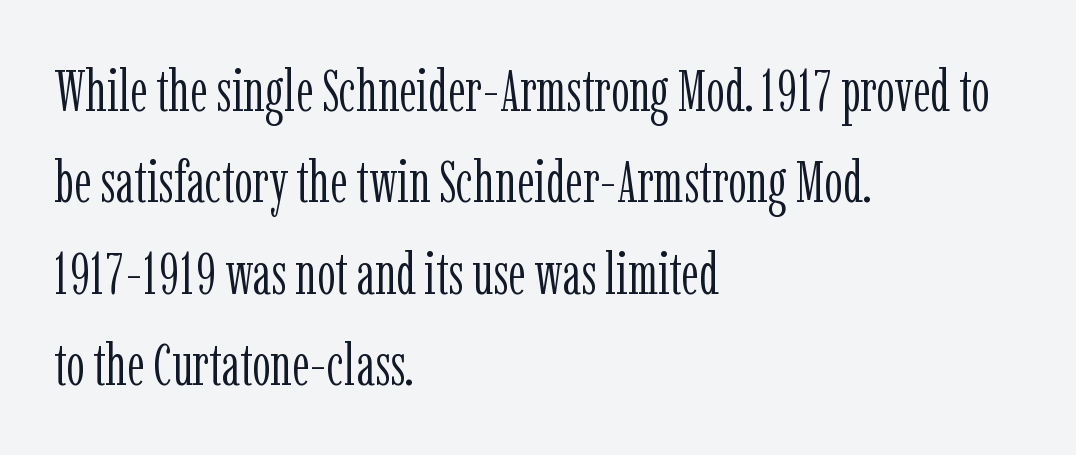
The image shows 59 px light, condensed serif type, upright; set left-aligned, normal line spacing (1.55x), normal letter spacing, not underlined; low stroke contrast and a medium x-height.
